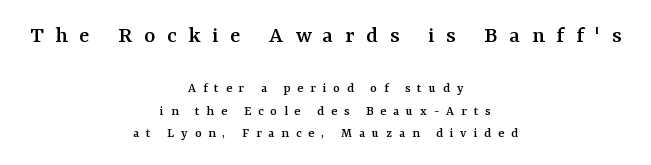
The image shows 24 px text type, upright; set centered, normal line spacing (1.59x), unusually wide letter spacing (+0.49 em), not underlined; the first (top) block is 1.71x larger.
